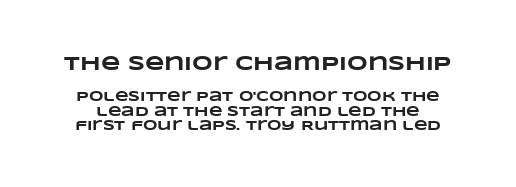
{"bold": "yes", "underline": "no", "line_spacing": "tight", "line_spacing_ratio": 1.02, "letter_spacing": "normal", "letter_spacing_em": 0.0, "larger_block": "first", "size_ratio": 1.43, "glyph_px": 20}
